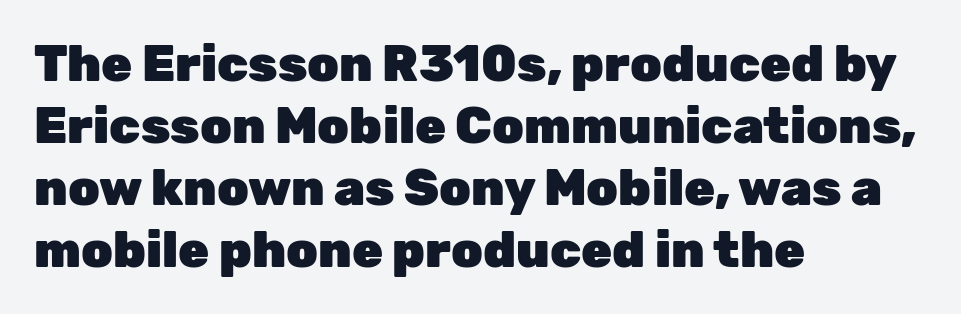
These words are printed bold, with thick strokes throughout. A typesetter would call this proportional, since set widths differ per character. Bare-footed words on every line. The rendering shows plain stroke endings on the letterforms — a sans-serif design.
